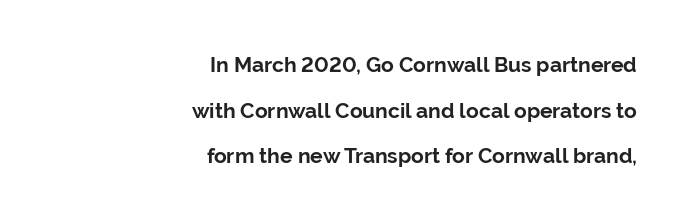
The image shows 21 px bold type, upright; set right-aligned, loose line spacing (2.17x), normal letter spacing, not underlined.
